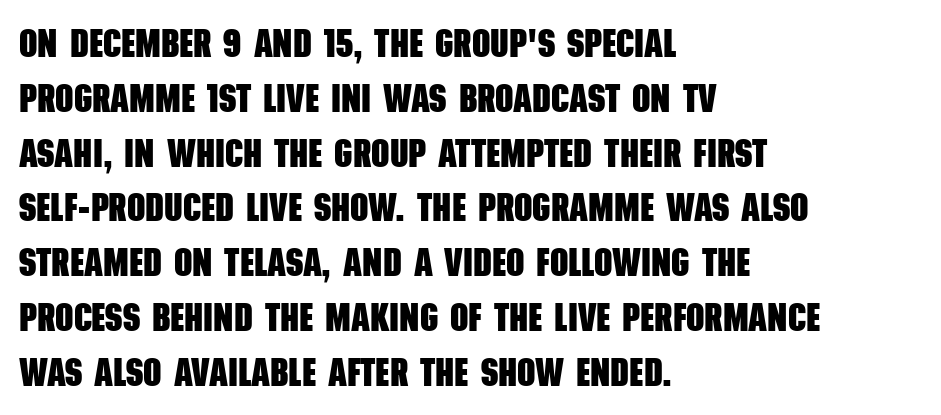
{"serif": "no", "bold": "yes", "weight": "heavy", "width": "condensed", "stroke_contrast": "low", "x_height": "large", "monospaced": "no", "underline": "no", "align": "left", "line_spacing": "normal", "line_spacing_ratio": 1.37, "letter_spacing": "normal", "letter_spacing_em": 0.0, "glyph_px": 40}
